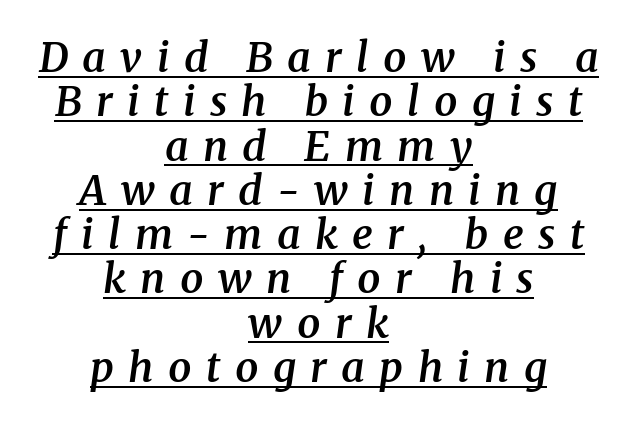
{"serif": "yes", "italic": "yes", "lean": "right", "slant_degrees": 8, "bold": "semi", "weight": "semibold", "width": "normal", "stroke_contrast": "medium", "x_height": "medium", "monospaced": "no", "underline": "yes", "align": "center", "line_spacing": "tight", "line_spacing_ratio": 1.08, "letter_spacing": "wide", "letter_spacing_em": 0.35, "glyph_px": 41}
